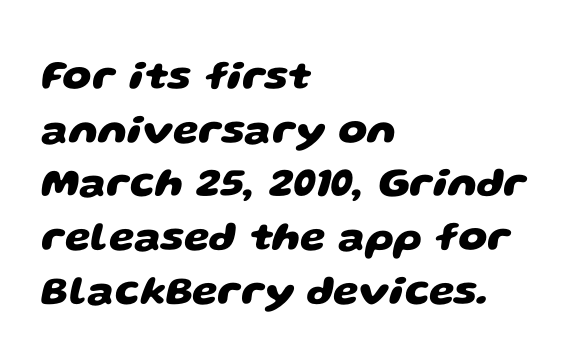
The image shows 41 px heavy, wide sans-serif type; set left-aligned, normal line spacing (1.31x), normal letter spacing, not underlined; low stroke contrast and a large x-height.
